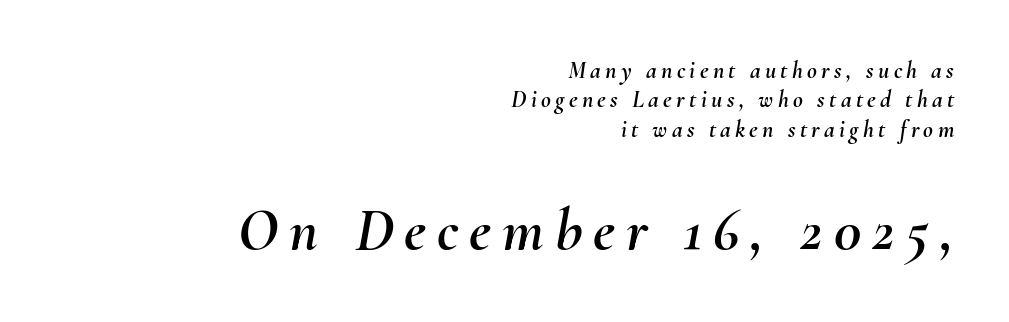
{"italic": "yes", "lean": "right", "slant_degrees": 10, "width": "normal", "stroke_contrast": "medium", "x_height": "small", "monospaced": "no", "underline": "no", "align": "right", "line_spacing_ratio": 1.22, "larger_block": "second", "size_ratio": 2.54, "glyph_px": 61}
